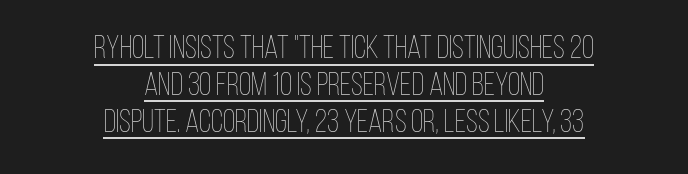
Q: Is the text bold? A: No.
Q: Is the text italic (slanted)? A: No, it is upright.
Q: Is the text underlined? A: Yes.
Q: How is the paragraph aligned? A: Centered.
Q: Is the spacing between letters normal or unusually wide? A: Normal.
Q: Is the spacing between lines tight, normal or loose? A: Tight.
Q: Width (condensed, normal, or wide)? A: Condensed.
Q: Stroke contrast? A: Low.
Q: x-height? A: Large.
Q: Monospaced? A: No.
